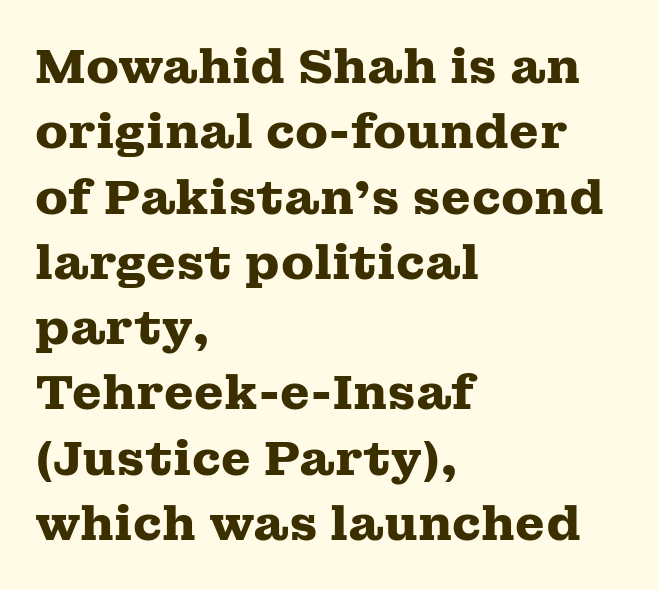
Q: Is the text bold? A: Yes.
Q: Is the text italic (slanted)? A: No, it is upright.
Q: Is the typeface a serif or a sans-serif typeface? A: Serif.
Q: Is the text underlined? A: No.
Q: How is the paragraph aligned? A: Left-aligned.
Q: Is the spacing between letters normal or unusually wide? A: Normal.
Q: Is the spacing between lines tight, normal or loose? A: Normal.
Q: Width (condensed, normal, or wide)? A: Wide.
Q: Stroke contrast? A: Medium.
Q: x-height? A: Medium.
Q: Monospaced? A: No.
